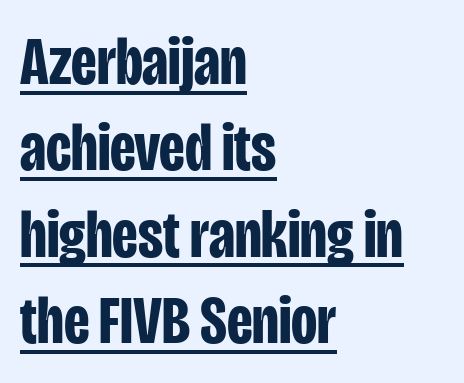
The image shows 68 px bold, condensed sans-serif type, upright; set left-aligned, normal line spacing (1.27x), normal letter spacing, underlined; low stroke contrast and a large x-height.
